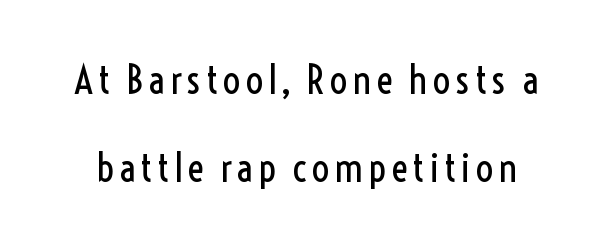
Is there any slant? The stems are plumb. The space between consecutive lines is lavish. Bold? No — there's no thickening of the strokes. Spacing verdict: proportional, widths tailored to each character.
